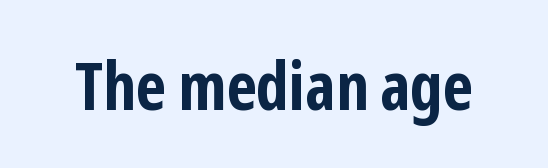
{"serif": "no", "italic": "no", "bold": "yes", "weight": "bold", "width": "condensed", "stroke_contrast": "low", "x_height": "medium", "monospaced": "no", "underline": "no", "letter_spacing": "normal", "letter_spacing_em": 0.0, "glyph_px": 67}
